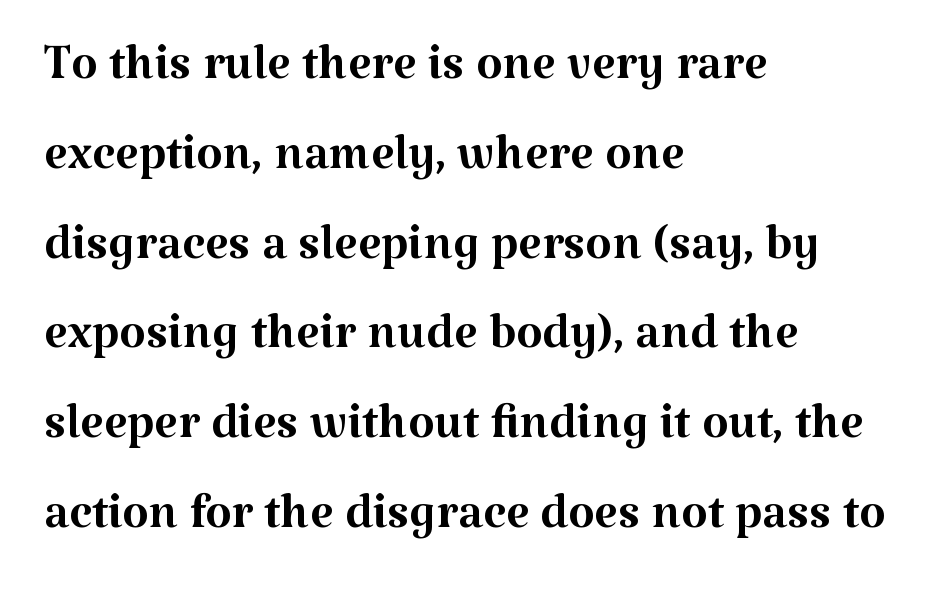
This sample has the flowing, uneven cadence of proportional lettering. Quick note: interline space is typical. Nope, not italic — everything's standing straight. The rendering shows small feet on the letterforms — a serif design. Just letters on the line, the space beneath them empty.
